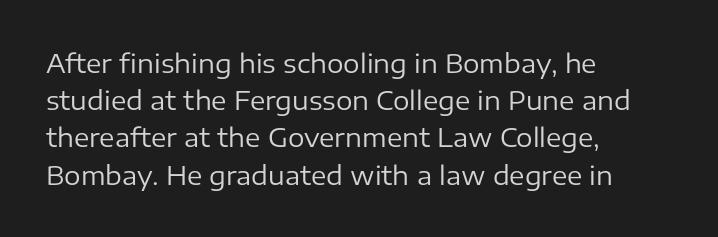
Q: Is the text bold? A: No.
Q: Is the text italic (slanted)? A: No, it is upright.
Q: Is the text underlined? A: No.
Q: How is the paragraph aligned? A: Left-aligned.
Q: Is the spacing between letters normal or unusually wide? A: Normal.
Q: Is the spacing between lines tight, normal or loose? A: Normal.
